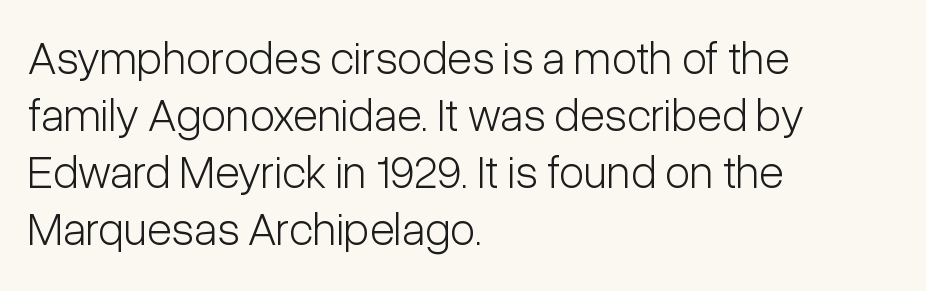
Is the type heavy? It reads as light-to-regular instead. Every stem runs plumb, perpendicular to the baseline. Caption: standard tracking, unaltered. The rendering shows plain stroke endings on the letterforms — a sans-serif design.
